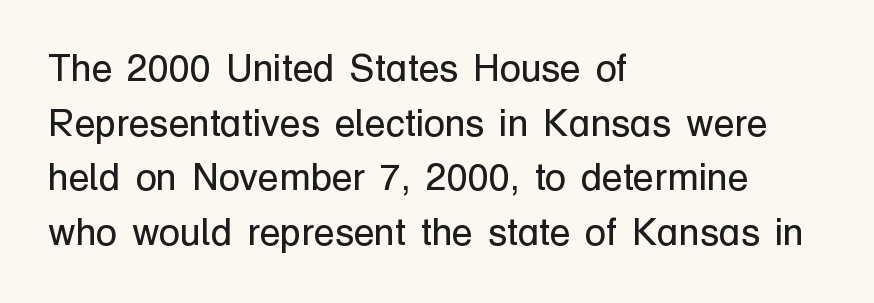
Q: Is the text bold? A: No.
Q: Is the text italic (slanted)? A: No, it is upright.
Q: Is the typeface a serif or a sans-serif typeface? A: Sans-serif.
Q: Is the text underlined? A: No.
Q: How is the paragraph aligned? A: Left-aligned.
Q: Is the spacing between letters normal or unusually wide? A: Normal.
Q: Is the spacing between lines tight, normal or loose? A: Normal.
Q: Width (condensed, normal, or wide)? A: Normal.
Q: Stroke contrast? A: Low.
Q: x-height? A: Medium.
Q: Monospaced? A: No.
